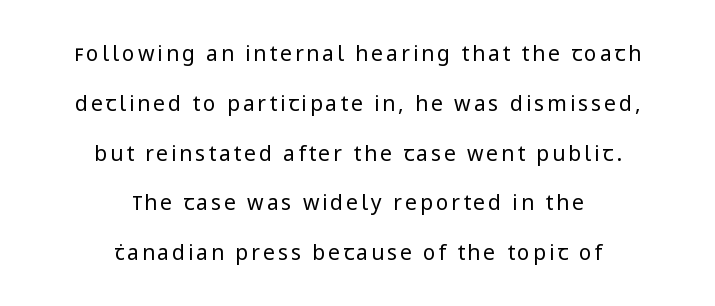
{"italic": "no", "bold": "no", "underline": "no", "align": "center", "line_spacing": "loose", "line_spacing_ratio": 2.37, "glyph_px": 21}
